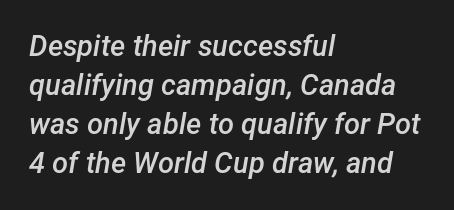
The image shows 29 px semibold type, italic (leaning right); set left-aligned, normal line spacing (1.34x), normal letter spacing, not underlined; low stroke contrast and a medium x-height.
